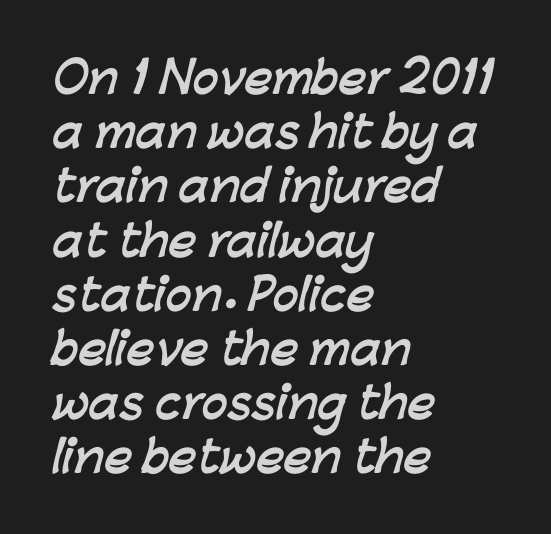
Q: Is the text bold? A: Yes.
Q: Is the typeface a serif or a sans-serif typeface? A: Sans-serif.
Q: Is the text underlined? A: No.
Q: How is the paragraph aligned? A: Left-aligned.
Q: Is the spacing between letters normal or unusually wide? A: Normal.
Q: Is the spacing between lines tight, normal or loose? A: Normal.
Q: Width (condensed, normal, or wide)? A: Normal.
Q: Stroke contrast? A: Low.
Q: x-height? A: Medium.
Q: Monospaced? A: No.
